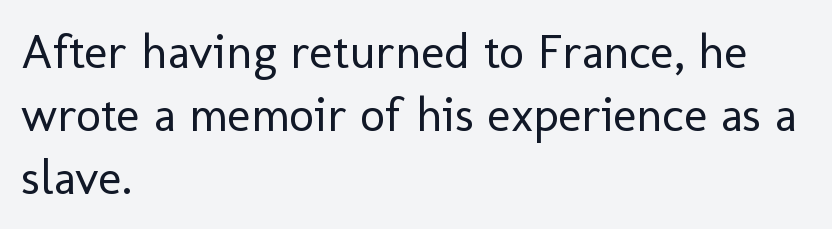
Q: Is the text bold? A: No.
Q: Is the text italic (slanted)? A: No, it is upright.
Q: Is the typeface a serif or a sans-serif typeface? A: Sans-serif.
Q: Is the text underlined? A: No.
Q: How is the paragraph aligned? A: Left-aligned.
Q: Is the spacing between letters normal or unusually wide? A: Normal.
Q: Is the spacing between lines tight, normal or loose? A: Normal.
Q: Width (condensed, normal, or wide)? A: Normal.
Q: Stroke contrast? A: Low.
Q: x-height? A: Medium.
Q: Monospaced? A: No.
